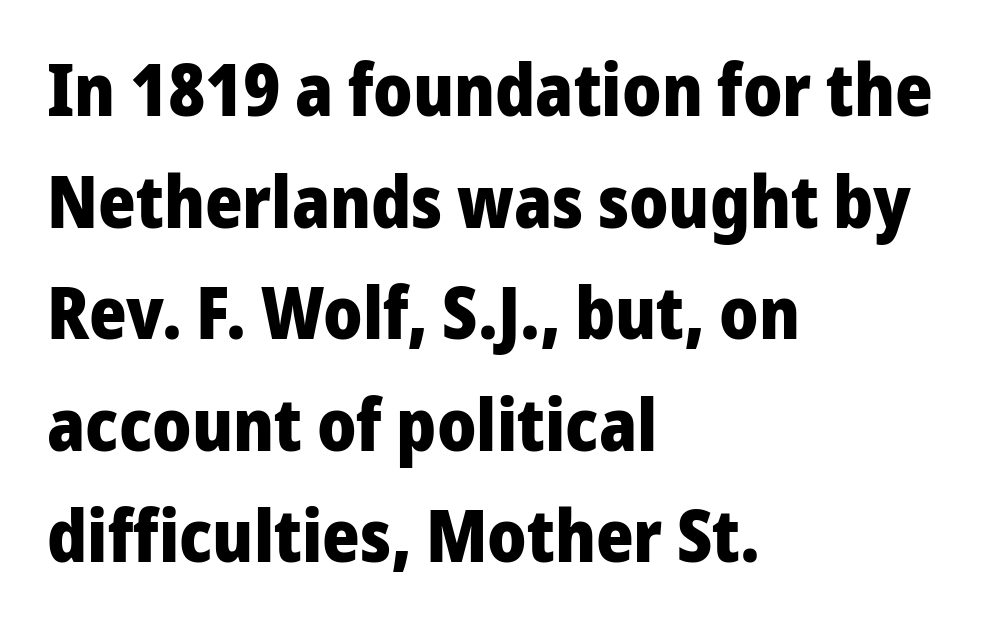
The image shows 72 px heavy sans-serif type, upright; set left-aligned, normal line spacing (1.55x), normal letter spacing, not underlined; low stroke contrast and a medium x-height.
